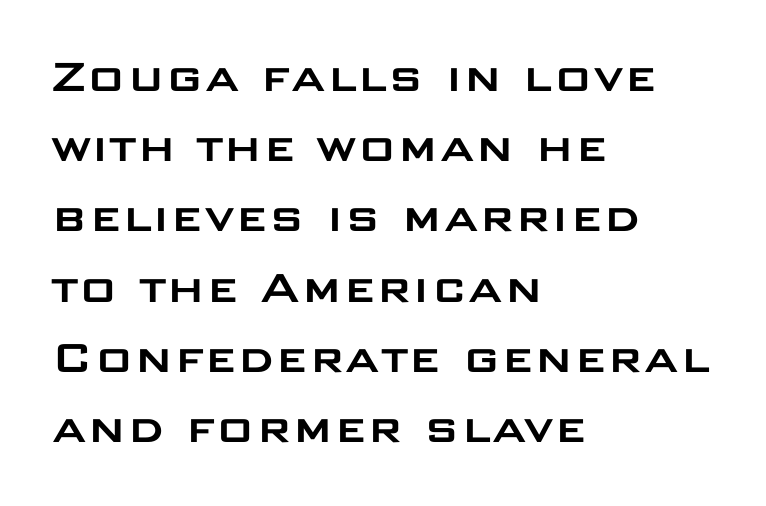
Q: Is the text italic (slanted)? A: No, it is upright.
Q: Is the typeface a serif or a sans-serif typeface? A: Sans-serif.
Q: Is the text underlined? A: No.
Q: How is the paragraph aligned? A: Left-aligned.
Q: Is the spacing between letters normal or unusually wide? A: Normal.
Q: Is the spacing between lines tight, normal or loose? A: Normal.
Q: Width (condensed, normal, or wide)? A: Wide.
Q: Stroke contrast? A: Low.
Q: x-height? A: Large.
Q: Monospaced? A: No.
